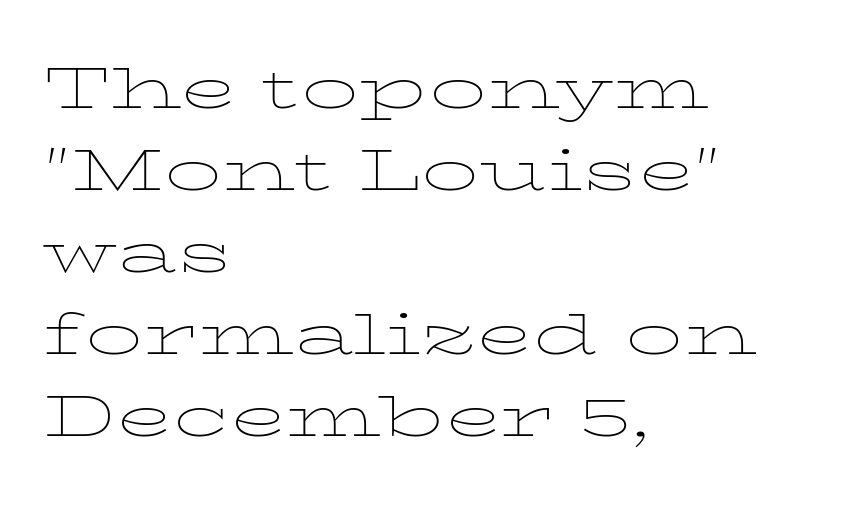
The image shows 57 px thin, wide serif type, upright; set left-aligned, normal line spacing (1.44x), normal letter spacing, not underlined; low stroke contrast and a medium x-height.
